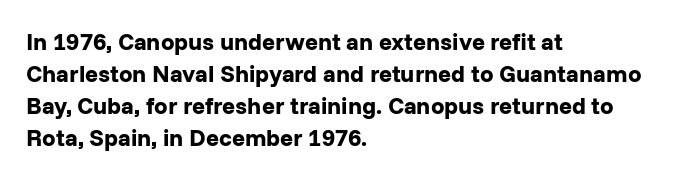
Heavy-handed strokes throughout: this text is bold. Ordinary non-slanted type is in use. The text block is weighted toward the left margin, trailing off unevenly rightward. Students, observe: this is what conventionally led text looks like. Students, note that the glyphs here touch the page at normal intervals. The words here are not underlined.
